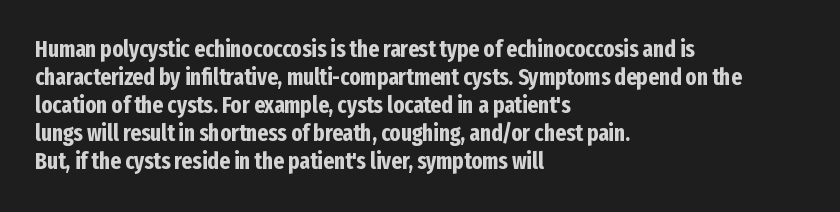
Q: Is the text bold? A: Yes.
Q: Is the text italic (slanted)? A: No, it is upright.
Q: Is the text underlined? A: No.
Q: How is the paragraph aligned? A: Left-aligned.
Q: Is the spacing between letters normal or unusually wide? A: Normal.
